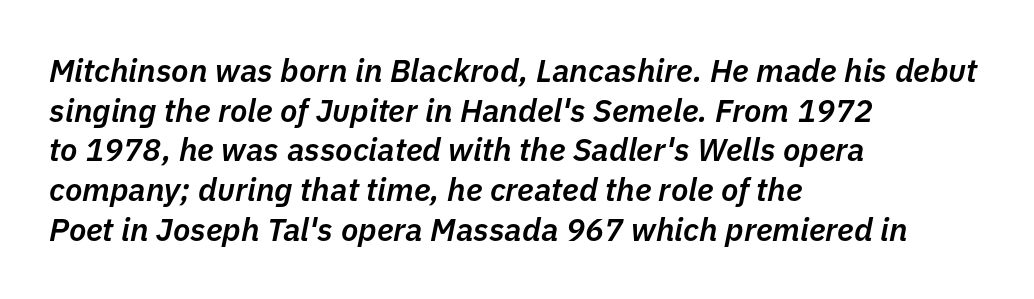
The image shows 32 px semibold type, italic (leaning right); set left-aligned, line spacing 1.24x, normal letter spacing, not underlined; low stroke contrast and a medium x-height.
